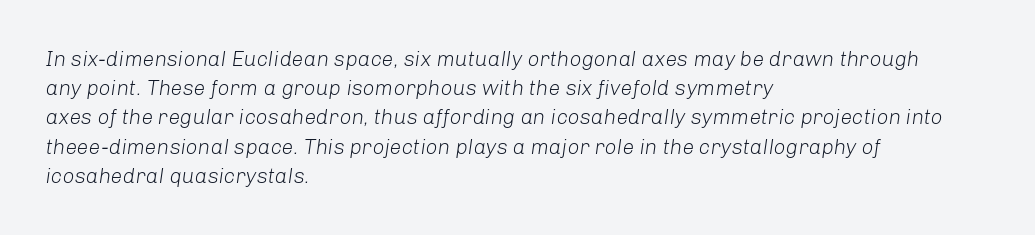
Unmarked baselines from the first word to the last. Vertical stems look standard width or narrower in stroke. Horizontally, the lines are justified to the leading edge only. Tracking here is standard; glyphs follow each other at the usual distance. Compared with ordinary roman type, these characters are visibly tilted.
